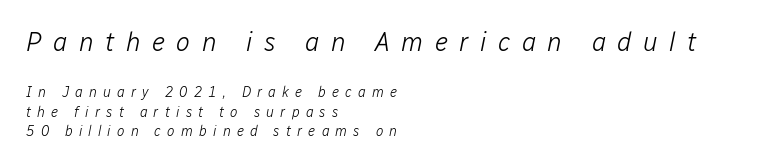
{"italic": "yes", "lean": "right", "slant_degrees": 12, "bold": "no", "underline": "no", "align": "left", "line_spacing": "normal", "line_spacing_ratio": 1.4, "letter_spacing": "wide", "letter_spacing_em": 0.44, "larger_block": "first", "size_ratio": 1.86, "glyph_px": 26}
